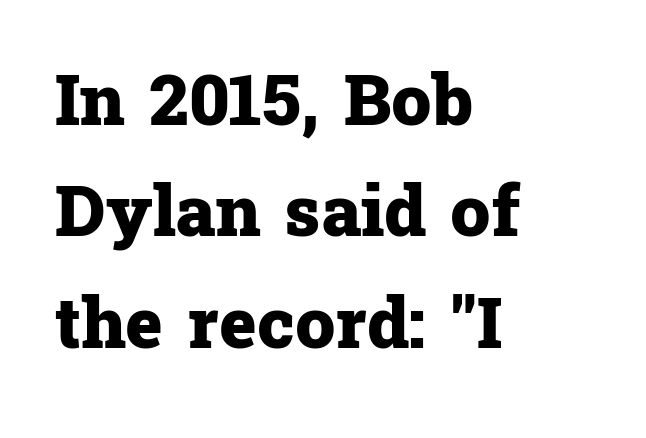
The image shows 71 px heavy serif type, upright; set left-aligned, normal line spacing (1.57x), normal letter spacing, not underlined; low stroke contrast and a medium x-height.
